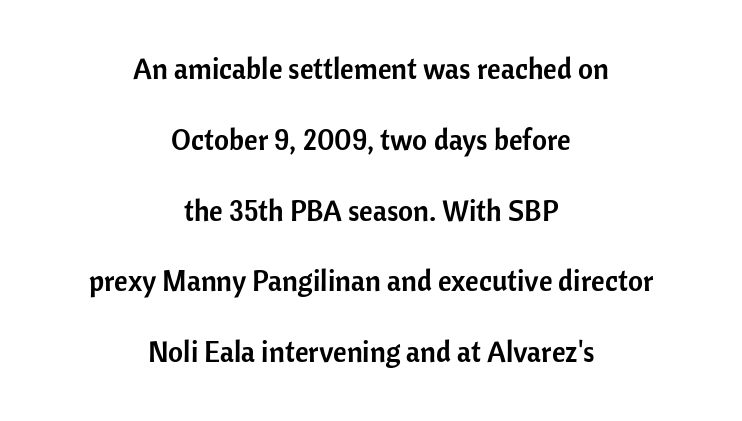
The image shows 29 px sans-serif type, upright; set centered, loose line spacing (2.44x), normal letter spacing, not underlined; low stroke contrast and a medium x-height.
